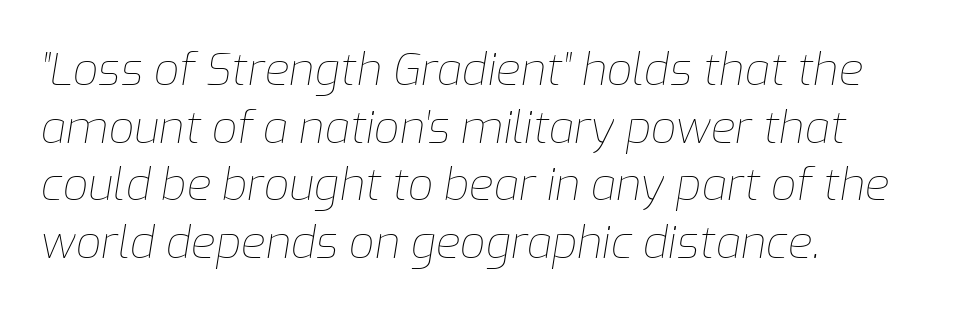
Q: Is the text bold? A: No.
Q: Is the text italic (slanted)? A: Yes, it leans right by about 9 degrees.
Q: Is the text underlined? A: No.
Q: How is the paragraph aligned? A: Left-aligned.
Q: Is the spacing between letters normal or unusually wide? A: Normal.
Q: Is the spacing between lines tight, normal or loose? A: Normal.
Q: Width (condensed, normal, or wide)? A: Normal.
Q: Stroke contrast? A: Low.
Q: x-height? A: Medium.
Q: Monospaced? A: No.
